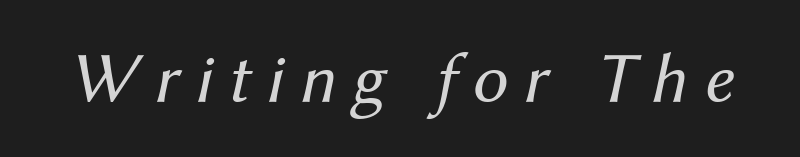
{"italic": "yes", "lean": "right", "slant_degrees": 12, "bold": "no", "weight": "regular", "width": "normal", "stroke_contrast": "medium", "x_height": "medium", "monospaced": "no", "underline": "no", "letter_spacing": "wide", "letter_spacing_em": 0.21, "glyph_px": 72}
